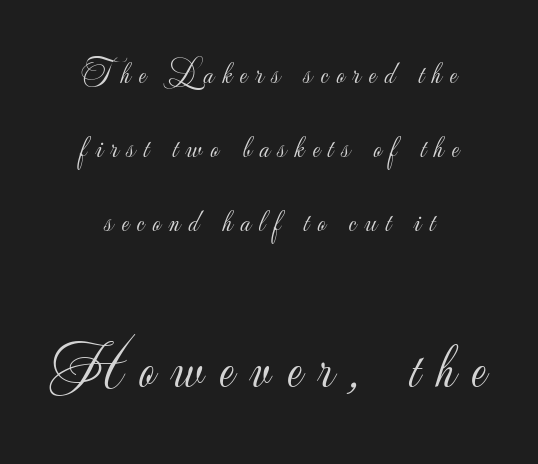
No chunkiness to these letters — they're not bold. This layout puts the modest block above and the oversized block below. Note: no serifs on the glyphs. Line spacing here is loose. This rendering widens character spacing well past its baseline value.
